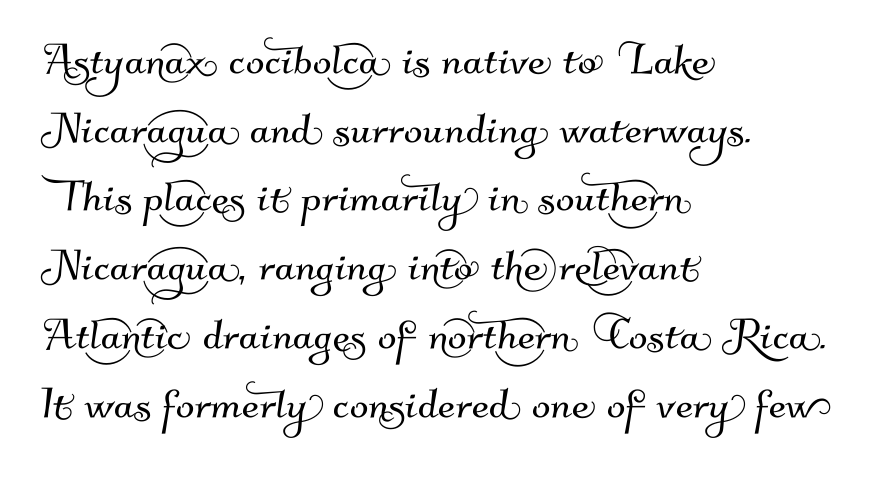
Q: Is the typeface a serif or a sans-serif typeface? A: Sans-serif.
Q: Is the text underlined? A: No.
Q: How is the paragraph aligned? A: Left-aligned.
Q: Is the spacing between letters normal or unusually wide? A: Normal.
Q: Is the spacing between lines tight, normal or loose? A: Normal.
Q: Width (condensed, normal, or wide)? A: Normal.
Q: Stroke contrast? A: Medium.
Q: x-height? A: Small.
Q: Monospaced? A: No.
